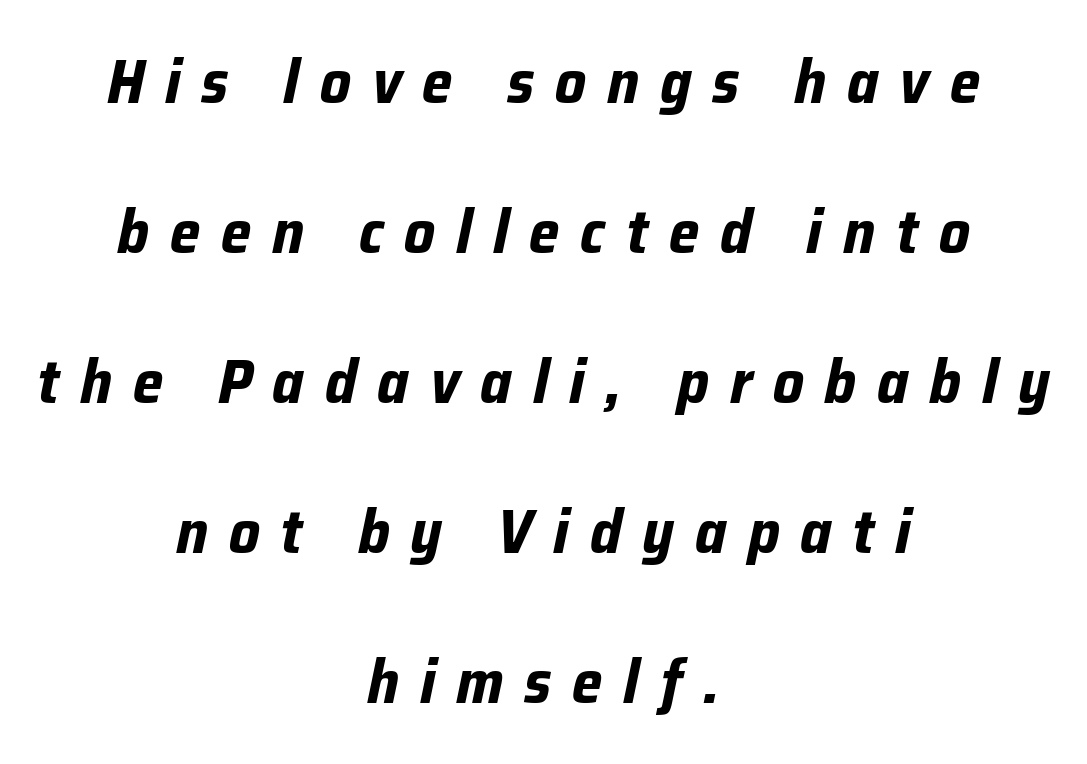
The tracking jumps out immediately: characters are airy and widely separated. Proportional: the letters do not fall into vertical columns. Just letters on the line, the space beneath them empty. Tall strokes in this sample are angled rather than plumb.
